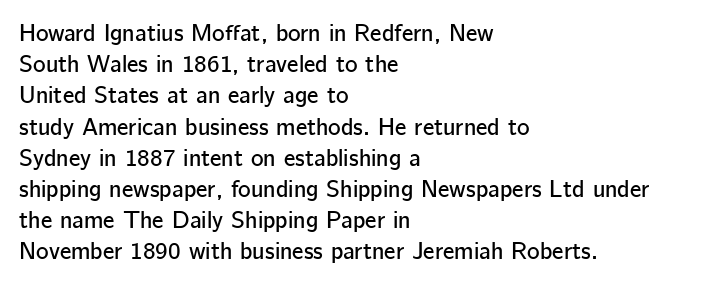
Q: Is the text italic (slanted)? A: No, it is upright.
Q: Is the text underlined? A: No.
Q: How is the paragraph aligned? A: Left-aligned.
Q: Is the spacing between letters normal or unusually wide? A: Normal.
Q: Is the spacing between lines tight, normal or loose? A: Normal.
